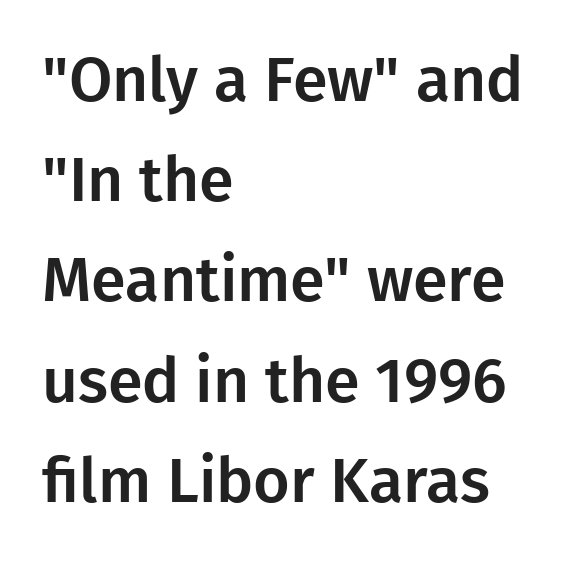
The image shows 63 px sans-serif type, upright; set left-aligned, normal line spacing (1.59x), normal letter spacing, not underlined; low stroke contrast and a medium x-height.
